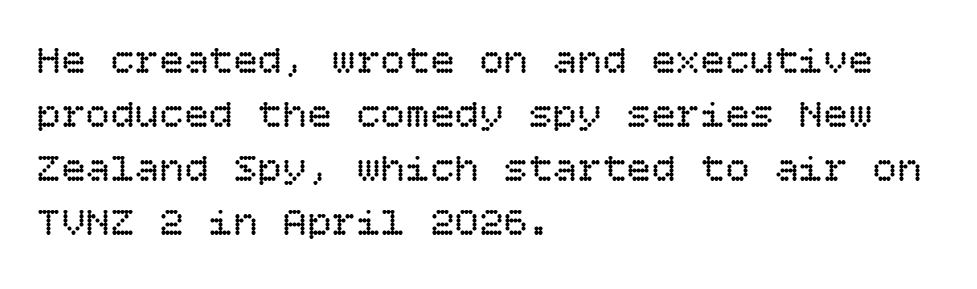
A typesetter would mark this as roman, not italic. The space directly below the letters is spotless. No extra tracking has been applied to these lines. These lines sit exactly where default settings would place them.
